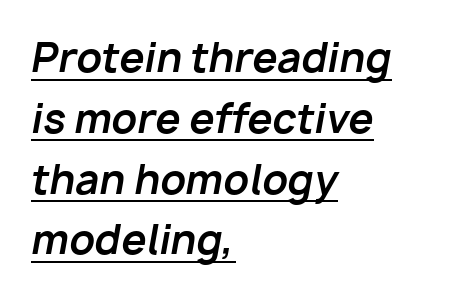
The image shows 40 px bold type, italic (leaning right); set left-aligned, normal line spacing (1.52x), normal letter spacing, underlined; low stroke contrast and a medium x-height.
